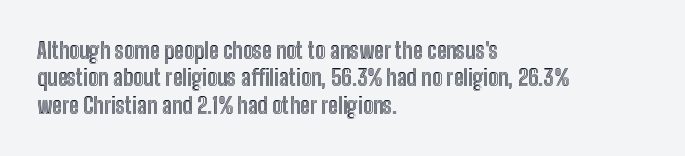
Q: Is the text italic (slanted)? A: No, it is upright.
Q: Is the text underlined? A: No.
Q: How is the paragraph aligned? A: Left-aligned.
Q: Is the spacing between letters normal or unusually wide? A: Normal.
Q: Is the spacing between lines tight, normal or loose? A: Normal.
